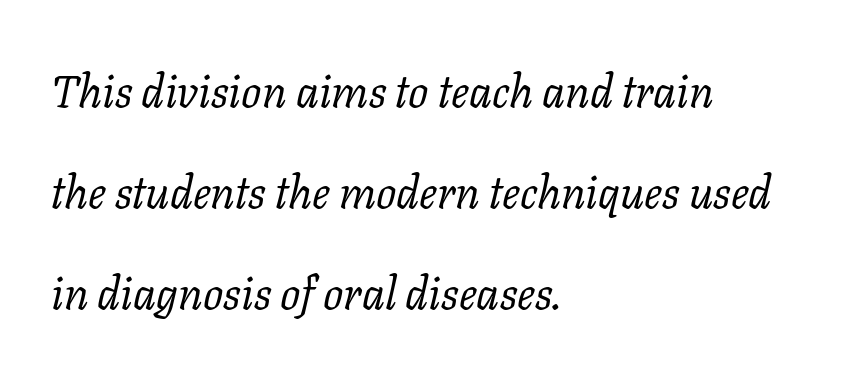
The image shows 45 px regular-weight serif type, italic (leaning right); set left-aligned, loose line spacing (2.24x), normal letter spacing, not underlined; low stroke contrast and a medium x-height.
